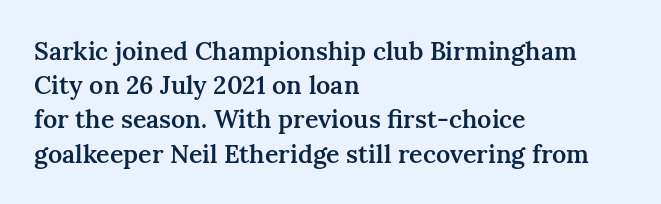
The image shows 25 px text type, upright; set left-aligned, normal line spacing (1.37x), normal letter spacing, not underlined.
